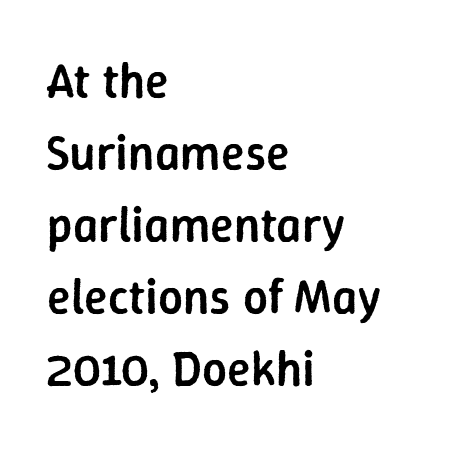
The image shows 49 px semibold sans-serif type, upright; set left-aligned, normal line spacing (1.47x), normal letter spacing, not underlined; low stroke contrast and a medium x-height.
